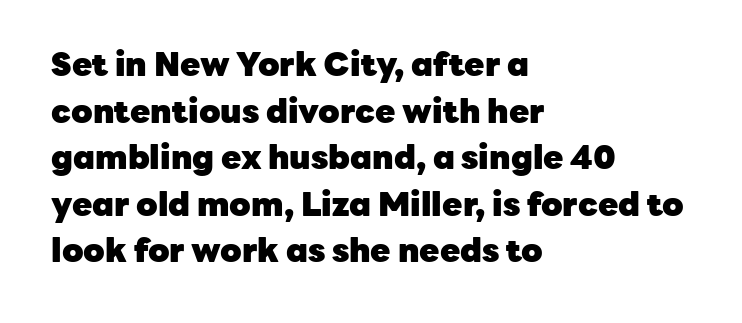
Q: Is the text bold? A: Yes.
Q: Is the text italic (slanted)? A: No, it is upright.
Q: Is the typeface a serif or a sans-serif typeface? A: Sans-serif.
Q: Is the text underlined? A: No.
Q: How is the paragraph aligned? A: Left-aligned.
Q: Is the spacing between letters normal or unusually wide? A: Normal.
Q: Is the spacing between lines tight, normal or loose? A: Normal.
Q: Width (condensed, normal, or wide)? A: Normal.
Q: Stroke contrast? A: Low.
Q: x-height? A: Medium.
Q: Monospaced? A: No.
